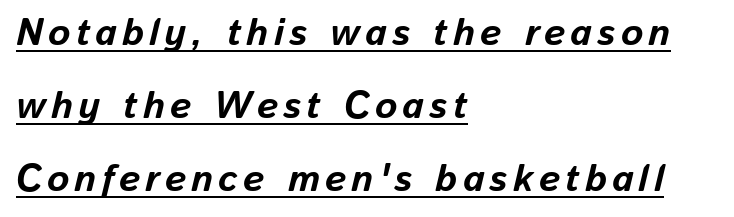
The paragraph has a hard left edge and a soft right edge. The rendering uses natural spacing where letterforms have individual widths. Yep, that's italic — everything's leaning. Every letter is thick-stroked: bold, no question. Each line of the rendering has a horizontal stroke beneath the glyphs. The designer dialed line spacing up above the default.
